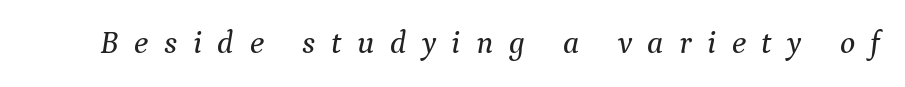
The face used here is rendered with a markedly widened letterfit. The passage shown is typeset with a serif family. Each letter keeps its own natural width here, so spacing adapts to shape. The font's italic variant was chosen for this text.
